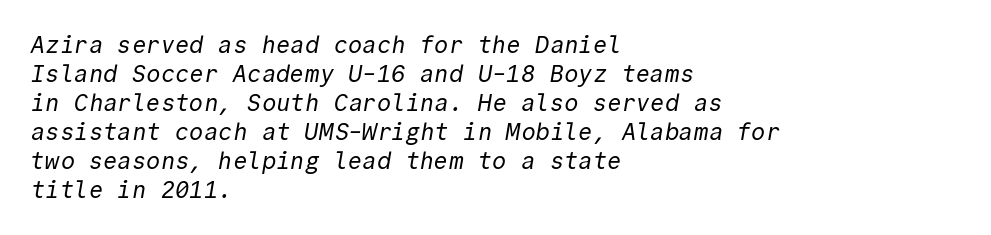
The image shows 24 px text type; set left-aligned, line spacing 1.21x, normal letter spacing, not underlined.
